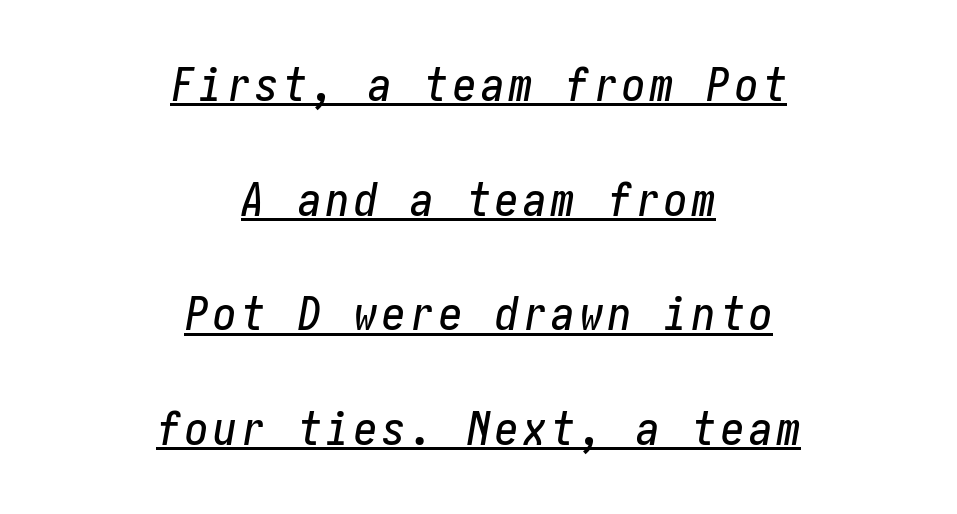
The image shows 47 px condensed type, italic (leaning right); set centered, loose line spacing (2.44x), underlined; low stroke contrast and a medium x-height.
